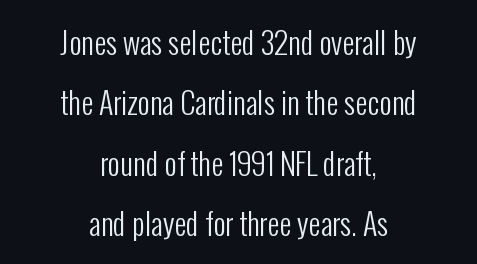
The image shows 30 px regular-weight, condensed sans-serif type, upright; set centered, loose line spacing (2.01x), normal letter spacing, not underlined; low stroke contrast and a medium x-height.
